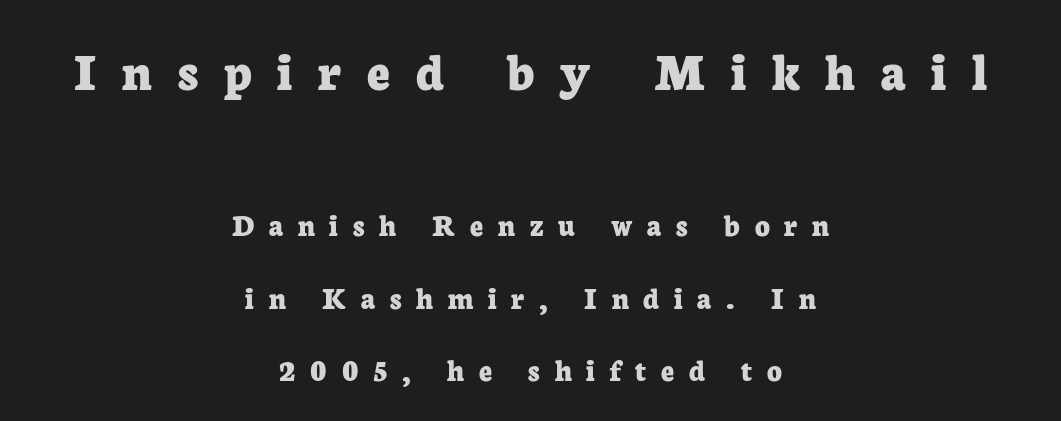
The image shows 56 px bold serif type, upright; set centered, loose line spacing (2.26x), unusually wide letter spacing (+0.46 em), not underlined; the first (top) block is 1.75x larger; low stroke contrast and a medium x-height.
